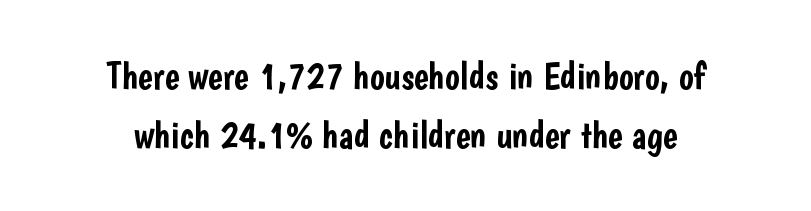
The image shows 39 px condensed sans-serif type, upright; set centered, normal line spacing (1.52x), normal letter spacing, not underlined; low stroke contrast and a medium x-height.
